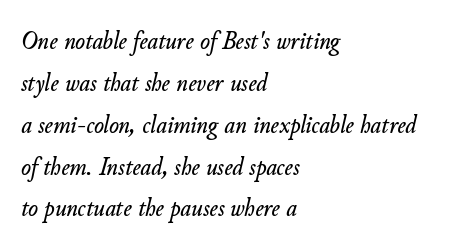
{"italic": "yes", "lean": "right", "slant_degrees": 11, "underline": "no", "align": "left", "line_spacing": "normal", "line_spacing_ratio": 1.61, "letter_spacing": "normal", "letter_spacing_em": 0.0, "glyph_px": 26}
